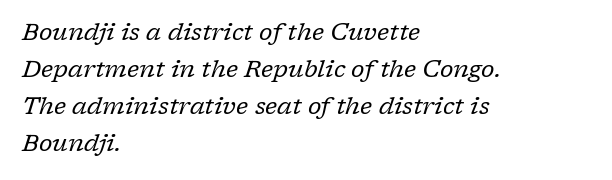
The image shows 24 px text type, italic (leaning right); set left-aligned, normal line spacing (1.54x), normal letter spacing, not underlined.
